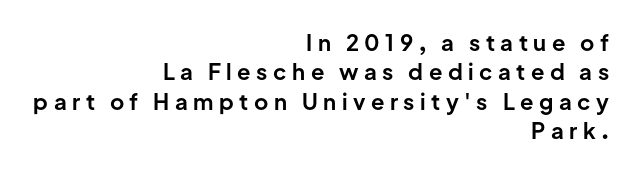
Q: Is the text bold? A: Yes.
Q: Is the text italic (slanted)? A: No, it is upright.
Q: Is the text underlined? A: No.
Q: How is the paragraph aligned? A: Right-aligned.
Q: Is the spacing between letters normal or unusually wide? A: Unusually wide.
Q: Is the spacing between lines tight, normal or loose? A: Normal.
